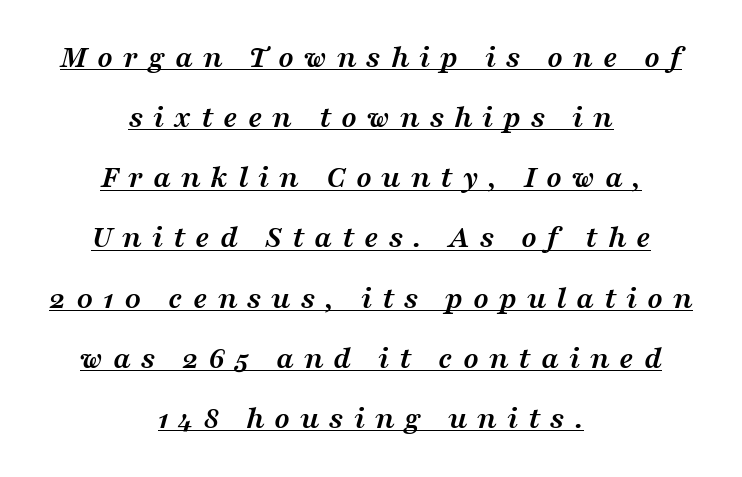
{"serif": "yes", "italic": "yes", "lean": "right", "slant_degrees": 16, "bold": "yes", "weight": "semibold", "width": "wide", "stroke_contrast": "medium", "x_height": "medium", "monospaced": "no", "underline": "yes", "align": "center", "line_spacing_ratio": 1.88, "letter_spacing": "wide", "letter_spacing_em": 0.31, "glyph_px": 32}
